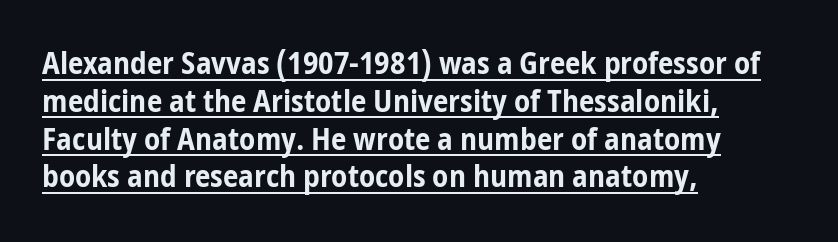
The image shows 31 px bold, condensed sans-serif type, upright; set left-aligned, line spacing 1.22x, normal letter spacing, underlined; low stroke contrast and a medium x-height.
